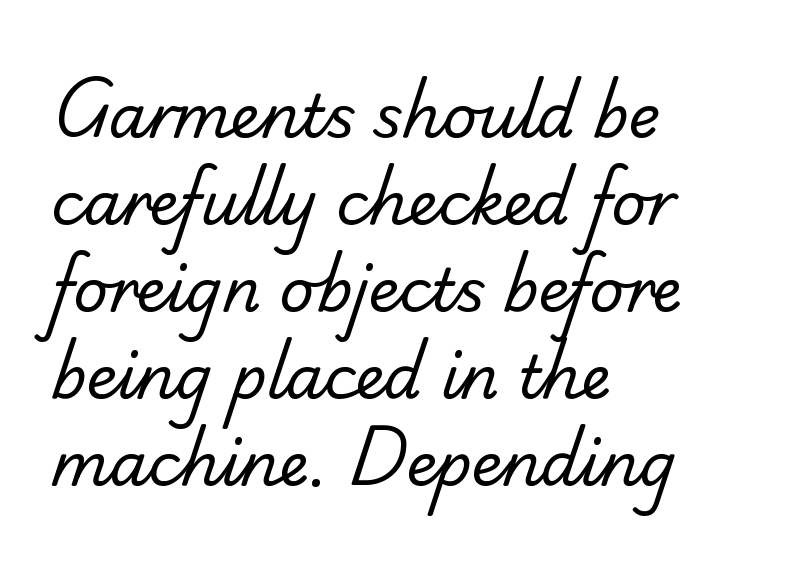
The image shows 60 px regular-weight sans-serif type; set left-aligned, normal line spacing (1.45x), normal letter spacing, not underlined; low stroke contrast and a small x-height.
